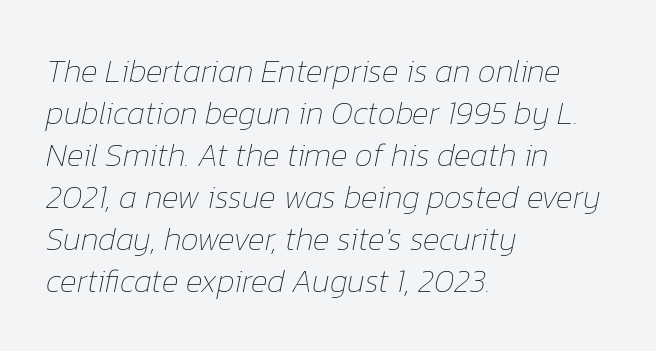
A light-to-regular cut is what we see here. Reading down the column, the eye jumps a familiar distance to each next line. Varying glyph widths throughout — classic text-font behaviour. Designer's note — italics engaged. Is the block centered? No — it sits flush against the left margin.
